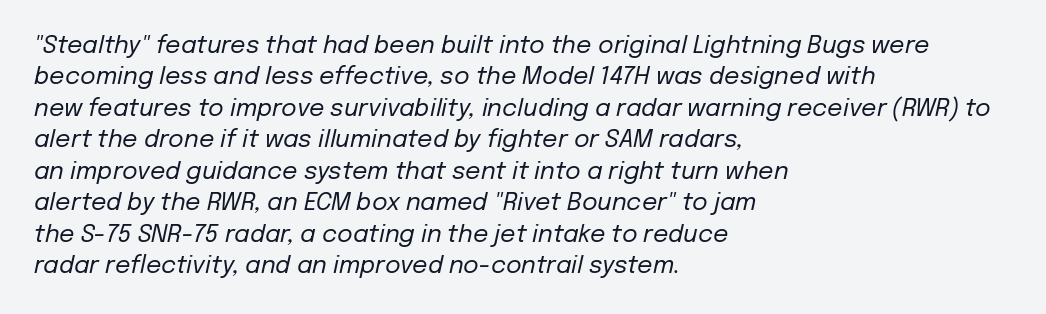
Horizontally, the lines are justified to the leading edge only. The typeface has the unassuming heft of standard copy or less. Is there much room between lines? A standard amount, neither cramped nor airy. Notice how the stems are inclined rather than vertical — that's the hallmark of italics. Honestly, the letter spacing is just normal — you wouldn't notice it. Quick note: underline off.
